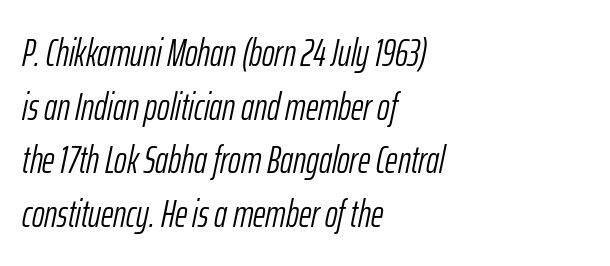
{"italic": "yes", "lean": "right", "slant_degrees": 12, "bold": "no", "weight": "light", "width": "condensed", "stroke_contrast": "low", "x_height": "medium", "monospaced": "no", "underline": "no", "align": "left", "line_spacing": "normal", "line_spacing_ratio": 1.41, "letter_spacing": "normal", "letter_spacing_em": 0.0, "glyph_px": 38}
